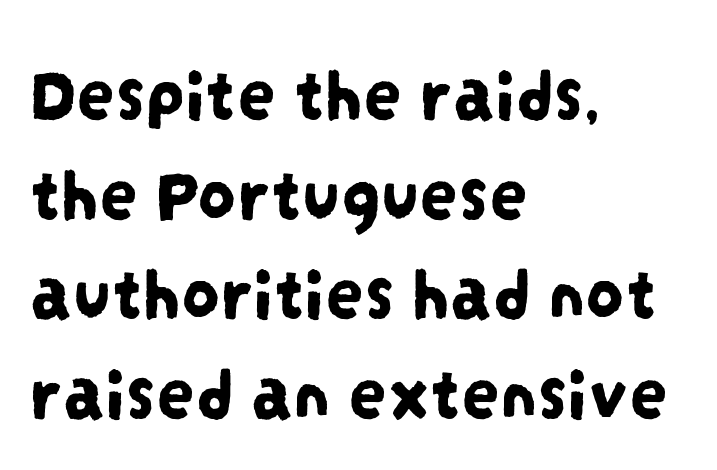
Short note: letters normally spaced. Is this a fixed-width face? No — the glyphs have proportional, varying widths. No word sits above an underline. This rendering uses left alignment, leaving the right contour irregular.
